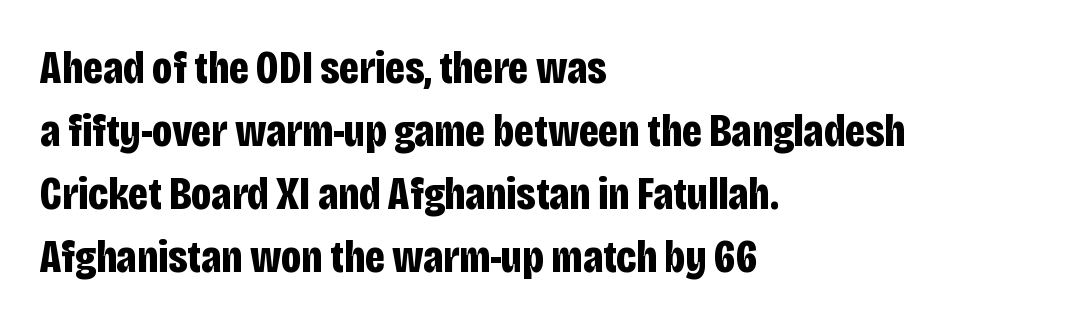
{"serif": "no", "italic": "no", "bold": "yes", "weight": "bold", "width": "condensed", "stroke_contrast": "low", "x_height": "large", "monospaced": "no", "underline": "no", "align": "left", "line_spacing": "normal", "line_spacing_ratio": 1.37, "letter_spacing": "normal", "letter_spacing_em": 0.0, "glyph_px": 46}
